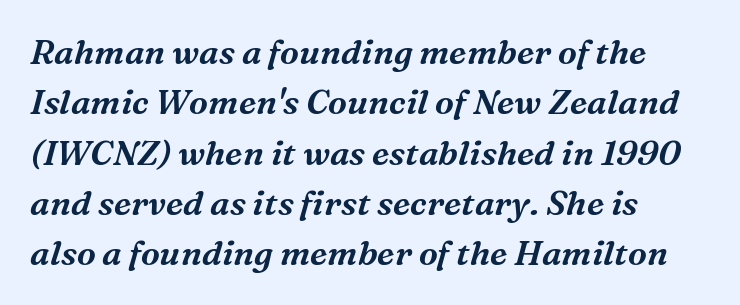
Nobody touched the tracking dial on this one. Looking at the ascenders, they clearly lean. You could not count columns in this text — the font is proportionally spaced. All the whitespace from short lines collects on the right. Descenders are the only things crossing below the line.
